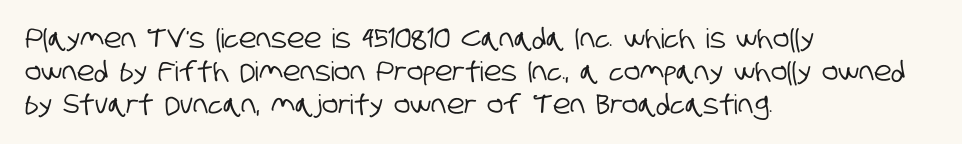
The image shows 27 px text type; set left-aligned, line spacing 1.22x, normal letter spacing, not underlined.
